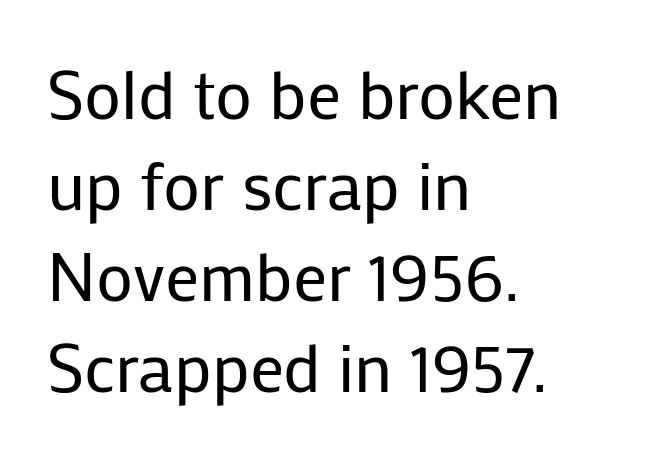
Q: Is the text bold? A: No.
Q: Is the text italic (slanted)? A: No, it is upright.
Q: Is the typeface a serif or a sans-serif typeface? A: Sans-serif.
Q: Is the text underlined? A: No.
Q: How is the paragraph aligned? A: Left-aligned.
Q: Is the spacing between letters normal or unusually wide? A: Normal.
Q: Is the spacing between lines tight, normal or loose? A: Normal.
Q: Width (condensed, normal, or wide)? A: Normal.
Q: Stroke contrast? A: Low.
Q: x-height? A: Medium.
Q: Monospaced? A: No.
